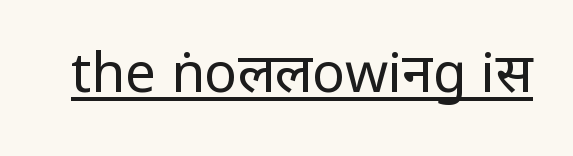
Stems here are at most as thick as an everyday book face. Tracking value appears to be zero — textbook default spacing. When letters stand straight like this, we call the style roman or upright. A typographer would call this underscored text. Look at the bottom of the vertical strokes: they stop flat, with no serifs.
